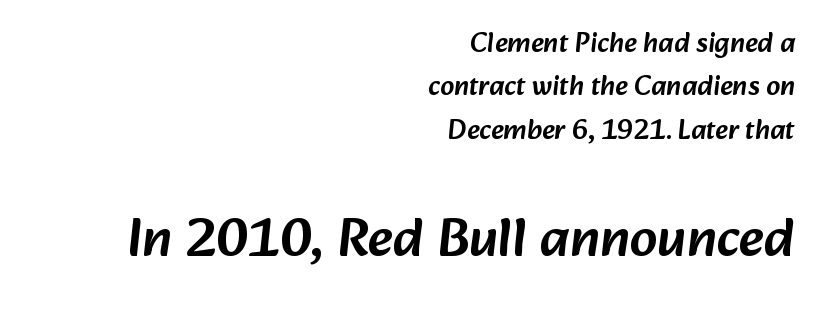
{"serif": "no", "width": "normal", "stroke_contrast": "low", "x_height": "medium", "monospaced": "no", "underline": "no", "align": "right", "line_spacing": "normal", "line_spacing_ratio": 1.55, "letter_spacing": "normal", "letter_spacing_em": 0.0, "larger_block": "second", "size_ratio": 1.96, "glyph_px": 55}
